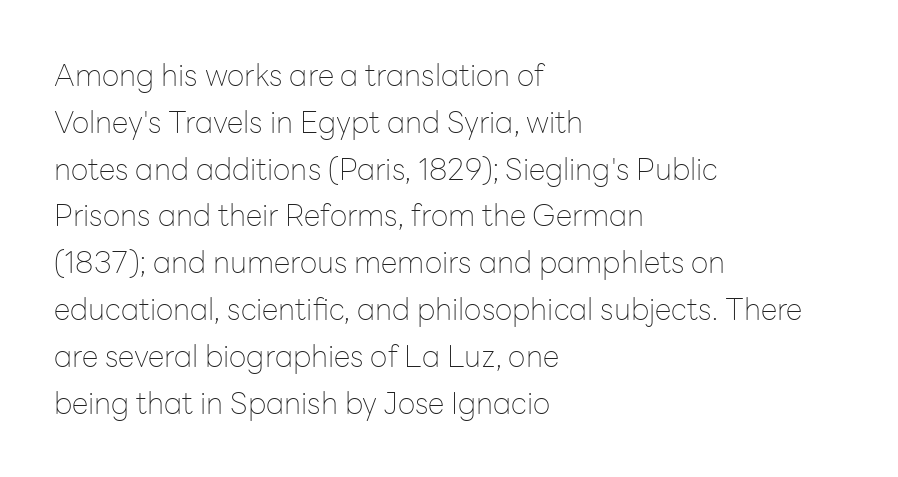
{"serif": "no", "italic": "no", "bold": "no", "weight": "thin", "width": "normal", "stroke_contrast": "low", "x_height": "medium", "monospaced": "no", "underline": "no", "align": "left", "line_spacing": "normal", "line_spacing_ratio": 1.56, "letter_spacing": "normal", "letter_spacing_em": 0.0, "glyph_px": 30}
